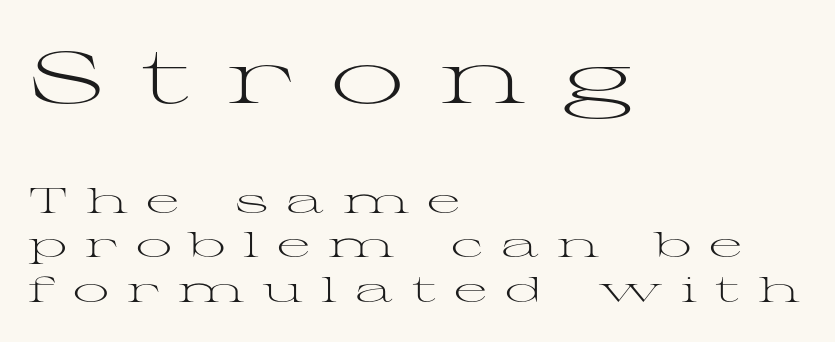
{"serif": "yes", "italic": "no", "bold": "no", "weight": "light", "width": "wide", "stroke_contrast": "medium", "x_height": "medium", "monospaced": "no", "underline": "no", "align": "left", "line_spacing_ratio": 1.23, "letter_spacing": "wide", "letter_spacing_em": 0.5, "larger_block": "first", "size_ratio": 2.03, "glyph_px": 73}
